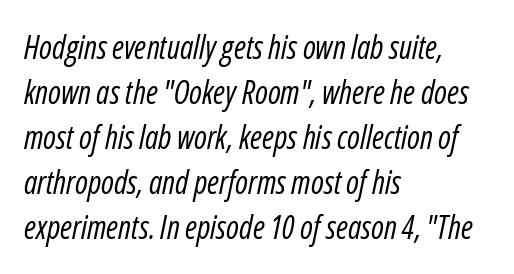
{"italic": "yes", "lean": "right", "slant_degrees": 12, "bold": "no", "weight": "regular", "width": "condensed", "stroke_contrast": "low", "x_height": "medium", "monospaced": "no", "underline": "no", "align": "left", "line_spacing": "normal", "line_spacing_ratio": 1.41, "letter_spacing": "normal", "letter_spacing_em": 0.0, "glyph_px": 32}
